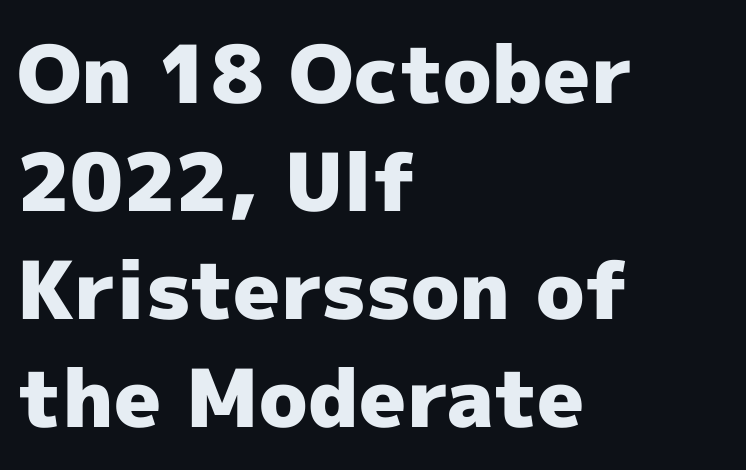
{"serif": "no", "italic": "no", "bold": "yes", "weight": "heavy", "width": "normal", "x_height": "medium", "monospaced": "no", "underline": "no", "align": "left", "line_spacing": "normal", "line_spacing_ratio": 1.35, "letter_spacing": "normal", "letter_spacing_em": 0.0, "glyph_px": 80}
